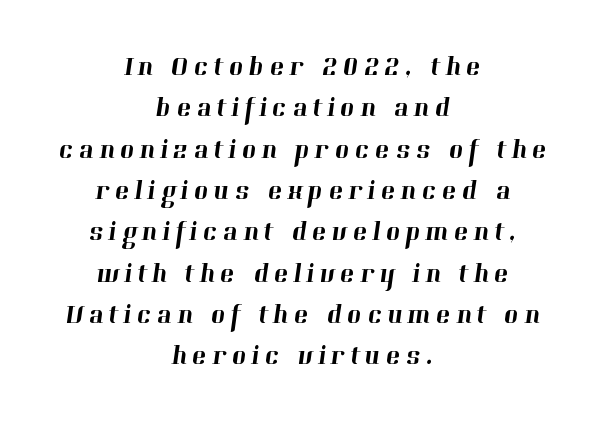
Q: Is the text underlined? A: No.
Q: How is the paragraph aligned? A: Centered.
Q: Is the spacing between letters normal or unusually wide? A: Unusually wide.
Q: Is the spacing between lines tight, normal or loose? A: Normal.
